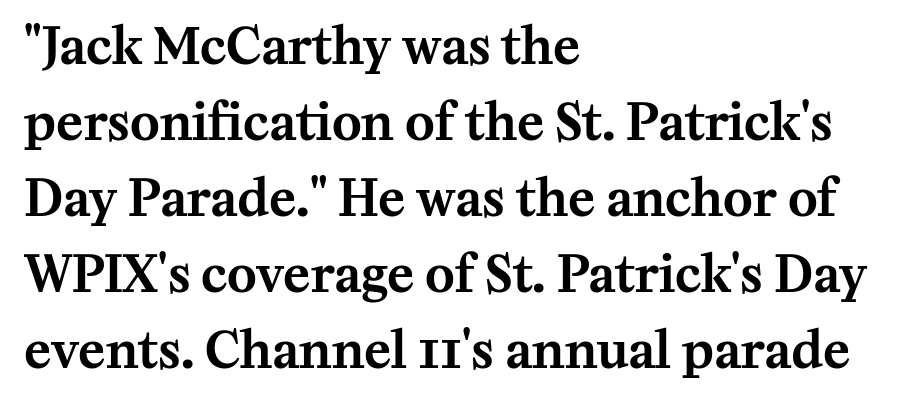
{"serif": "yes", "italic": "no", "width": "normal", "stroke_contrast": "medium", "x_height": "medium", "monospaced": "no", "underline": "no", "align": "left", "line_spacing": "normal", "line_spacing_ratio": 1.52, "letter_spacing": "normal", "letter_spacing_em": 0.0, "glyph_px": 50}
